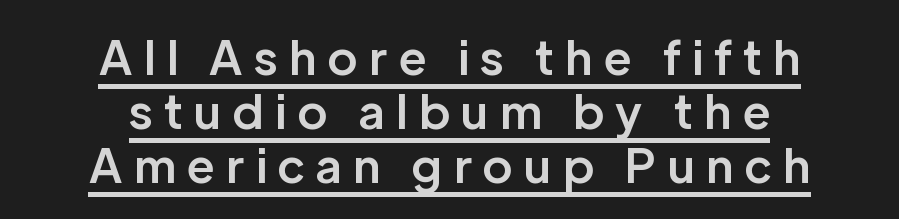
The image shows 47 px semibold sans-serif type, upright; set centered, tight line spacing (1.15x), unusually wide letter spacing (+0.25 em), underlined; low stroke contrast and a medium x-height.
